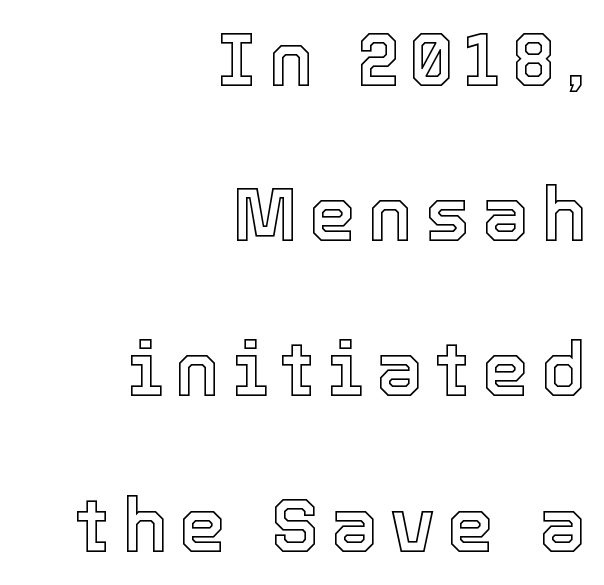
Casual observation: everything's shoved over to the right. Spacing verdict: proportional, widths tailored to each character. A bare baseline throughout the passage. Is there much room between lines? Yes — plenty of vertical air separates them. You can tell it's not italic because the verticals are truly vertical.
